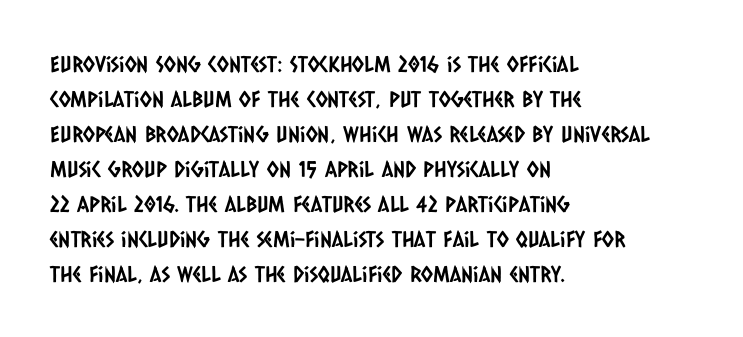
The image shows 22 px text type; set left-aligned, normal line spacing (1.59x), normal letter spacing, not underlined.
